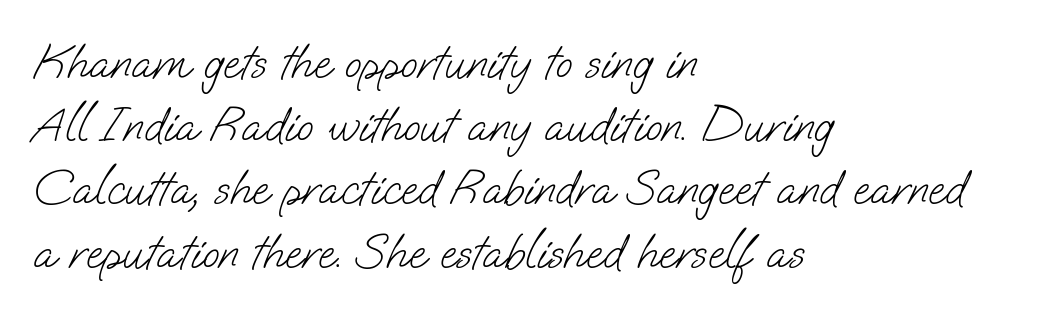
The image shows 49 px light sans-serif type; set left-aligned, normal line spacing (1.29x), normal letter spacing, not underlined; low stroke contrast and a small x-height.
